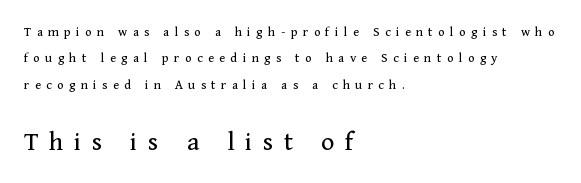
Underline: absent. Is there any slant? The stems are plumb. The tracking reads as deliberately expanded to a designer's eye. The face used here is seriffed, in the tradition of book romans.
